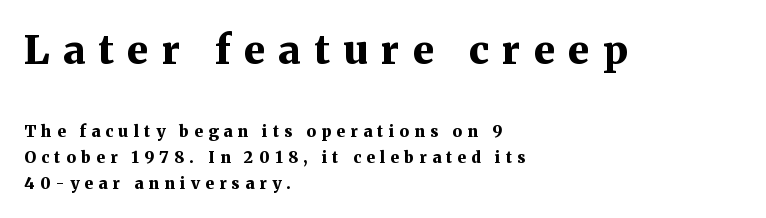
The image shows 40 px bold serif type, upright; set left-aligned, normal line spacing (1.62x), unusually wide letter spacing (+0.33 em), not underlined; the first (top) block is 2.5x larger; medium stroke contrast and a medium x-height.
